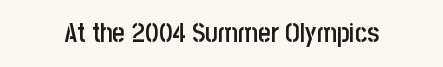
Honestly, the letter spacing is just normal — you wouldn't notice it. Only glyphs here, with clear space below each row. The typography opts for an upright posture over an oblique one. Set as a demibold, roughly 600 on the weight scale.
